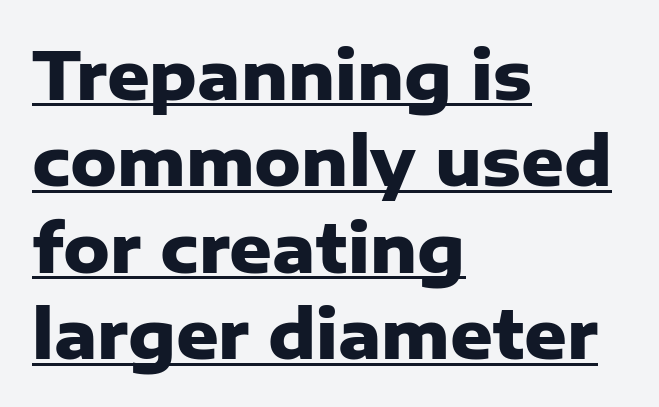
Do the characters align in a grid? No, the font is proportional. Vertical spacing — default. Italic? Not at all — the glyphs are vertical. Observe the ordinary spacing: letters are neighbours, not strangers. The sample has been set heavy, in full bold. Grotesque or geometric, the face here clearly has no serifs.
